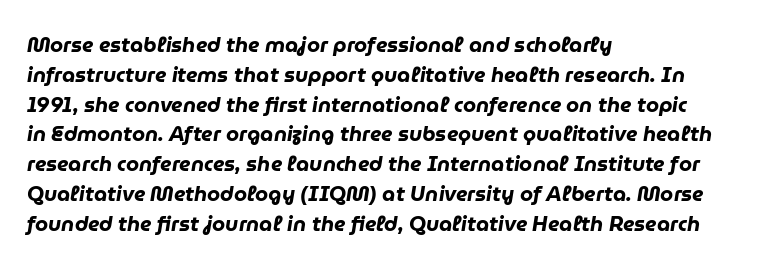
The image shows 21 px bold type, italic (leaning right); set left-aligned, normal line spacing (1.42x), normal letter spacing, not underlined.
